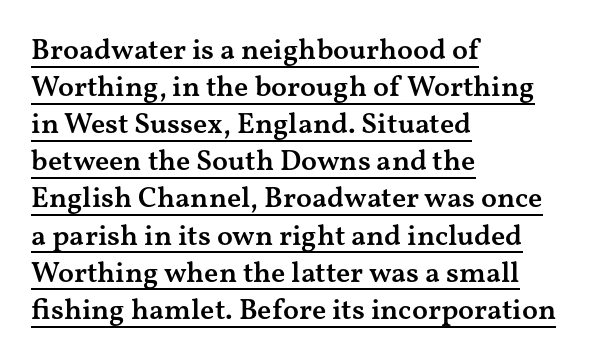
The image shows 29 px semibold, wide serif type, upright; set left-aligned, normal line spacing (1.28x), normal letter spacing, underlined; medium stroke contrast and a medium x-height.
